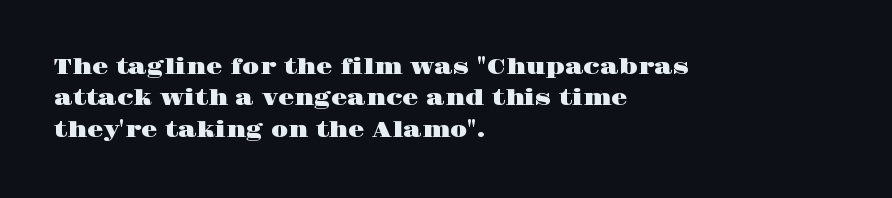
{"italic": "no", "underline": "no", "align": "left", "line_spacing": "normal", "line_spacing_ratio": 1.49, "letter_spacing": "normal", "letter_spacing_em": 0.0, "glyph_px": 21}
